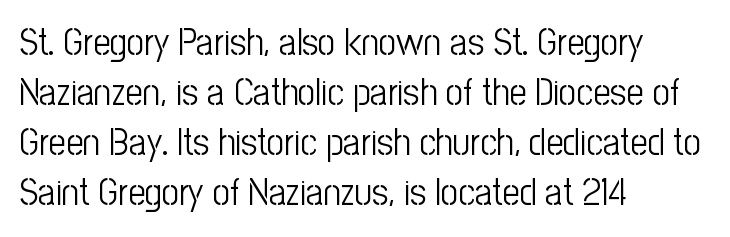
{"serif": "no", "italic": "no", "bold": "no", "weight": "light", "width": "condensed", "stroke_contrast": "low", "x_height": "medium", "monospaced": "no", "underline": "no", "align": "left", "line_spacing": "normal", "line_spacing_ratio": 1.32, "letter_spacing": "normal", "letter_spacing_em": 0.0, "glyph_px": 38}
